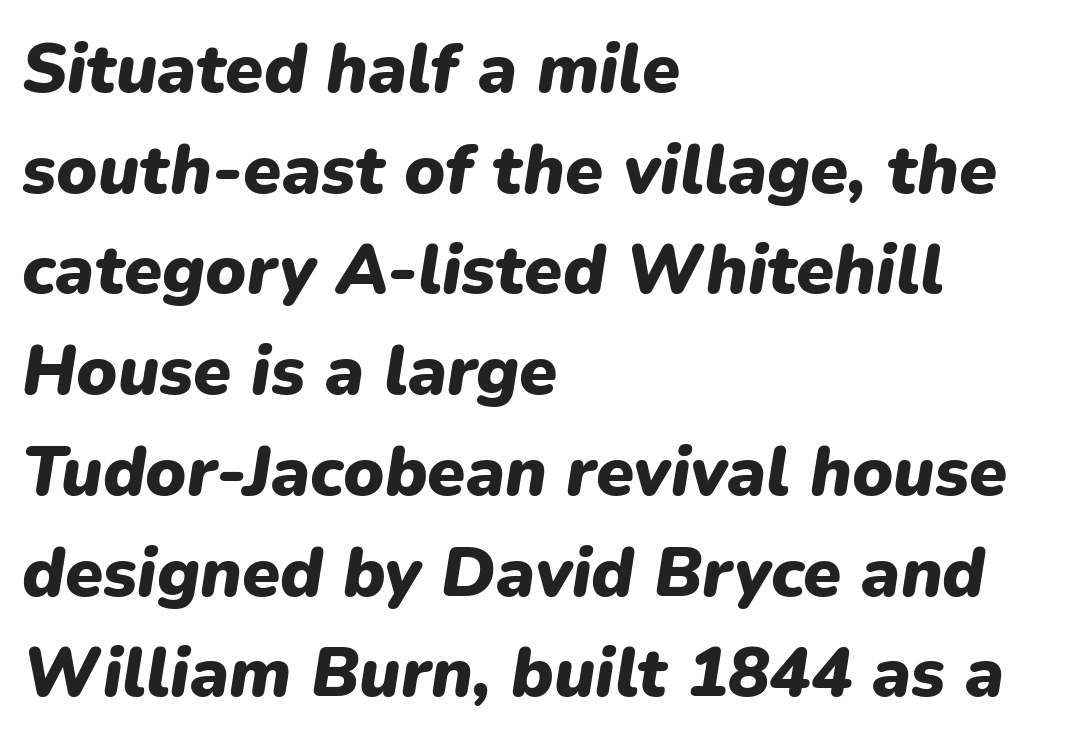
{"italic": "yes", "lean": "right", "slant_degrees": 9, "bold": "yes", "weight": "heavy", "width": "normal", "stroke_contrast": "low", "x_height": "medium", "monospaced": "no", "underline": "no", "align": "left", "line_spacing": "normal", "line_spacing_ratio": 1.46, "letter_spacing": "normal", "letter_spacing_em": 0.0, "glyph_px": 69}
